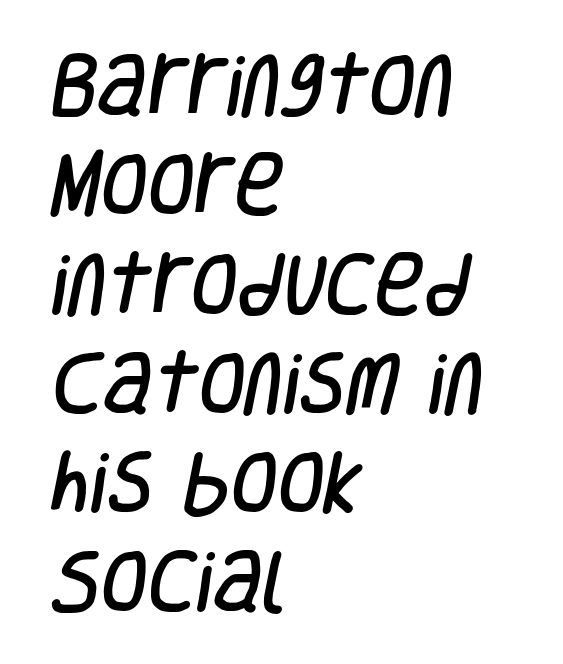
{"serif": "no", "width": "condensed", "stroke_contrast": "low", "x_height": "large", "monospaced": "no", "underline": "no", "align": "left", "line_spacing": "normal", "line_spacing_ratio": 1.46, "letter_spacing": "normal", "letter_spacing_em": 0.0, "glyph_px": 68}
